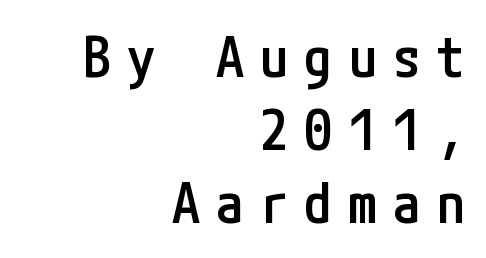
Here the glyphs are tracked loosely, breaking word shapes into spaced letters. Notice how the stems are strictly vertical — no italics here. The rows are spaced the way most documents space them. Stems and bowls a touch heavier than normal — semibold.
